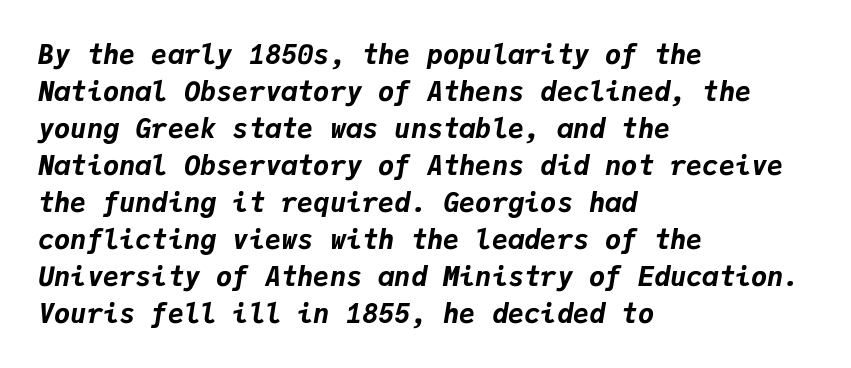
{"italic": "yes", "lean": "right", "slant_degrees": 9, "bold": "yes", "underline": "no", "align": "left", "line_spacing": "normal", "line_spacing_ratio": 1.37, "letter_spacing": "normal", "letter_spacing_em": 0.0, "glyph_px": 27}
